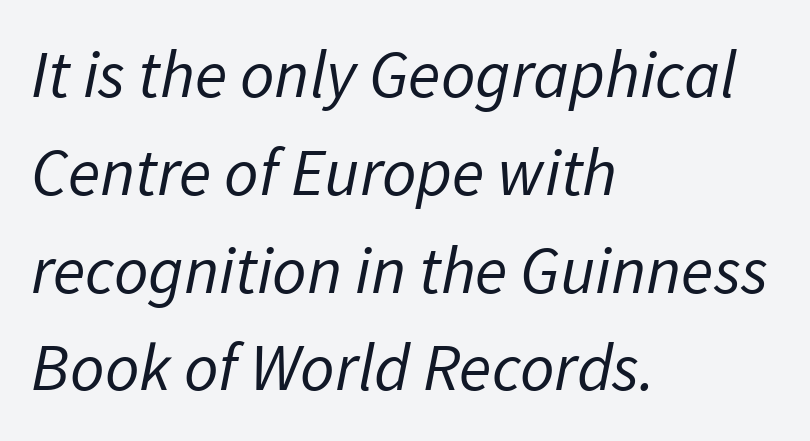
Q: Is the text bold? A: No.
Q: Is the typeface a serif or a sans-serif typeface? A: Sans-serif.
Q: Is the text underlined? A: No.
Q: How is the paragraph aligned? A: Left-aligned.
Q: Is the spacing between letters normal or unusually wide? A: Normal.
Q: Is the spacing between lines tight, normal or loose? A: Normal.
Q: Width (condensed, normal, or wide)? A: Normal.
Q: Stroke contrast? A: Low.
Q: x-height? A: Medium.
Q: Monospaced? A: No.
